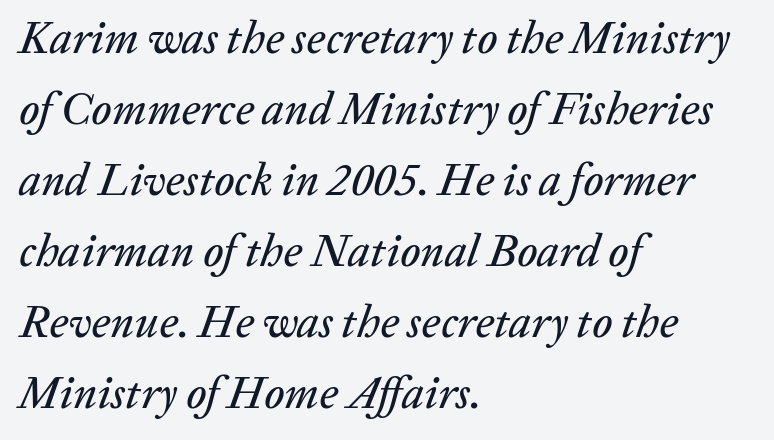
In CSS terms this would be text-align: left. The vertical gap from one line to the next is medium. This sample uses an oblique cut, with every glyph tilted off the vertical. Quick note: underline off. A typesetter would call this proportional, since set widths differ per character. Short note: letters normally spaced.
